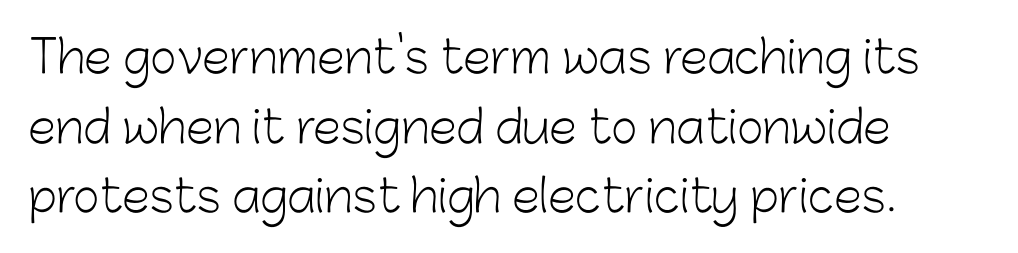
The image shows 45 px light sans-serif type, upright; set left-aligned, normal line spacing (1.55x), normal letter spacing, not underlined; low stroke contrast and a medium x-height.
